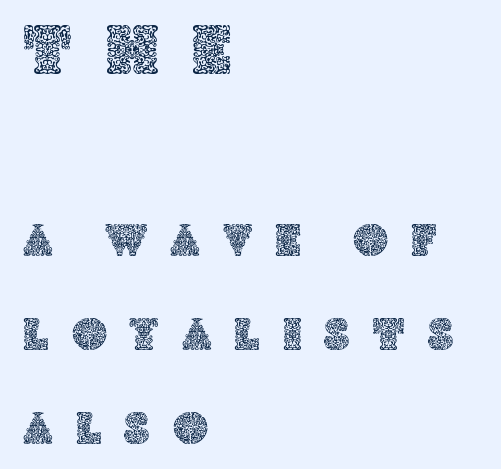
The image shows 71 px text type, upright; set left-aligned, loose line spacing (2.01x), unusually wide letter spacing (+0.49 em), not underlined; the first (top) block is 1.51x larger; a large x-height.
